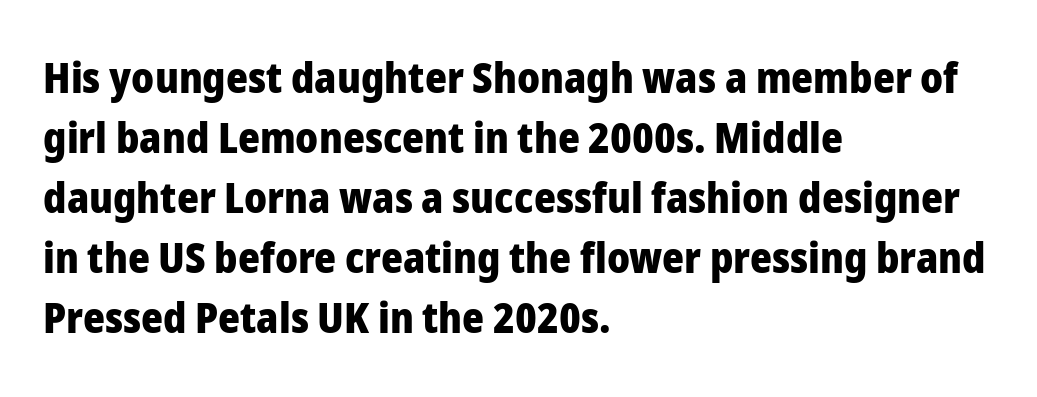
Q: Is the text bold? A: Yes.
Q: Is the text italic (slanted)? A: No, it is upright.
Q: Is the typeface a serif or a sans-serif typeface? A: Sans-serif.
Q: Is the text underlined? A: No.
Q: How is the paragraph aligned? A: Left-aligned.
Q: Is the spacing between letters normal or unusually wide? A: Normal.
Q: Is the spacing between lines tight, normal or loose? A: Normal.
Q: Width (condensed, normal, or wide)? A: Normal.
Q: Stroke contrast? A: Low.
Q: x-height? A: Medium.
Q: Monospaced? A: No.
